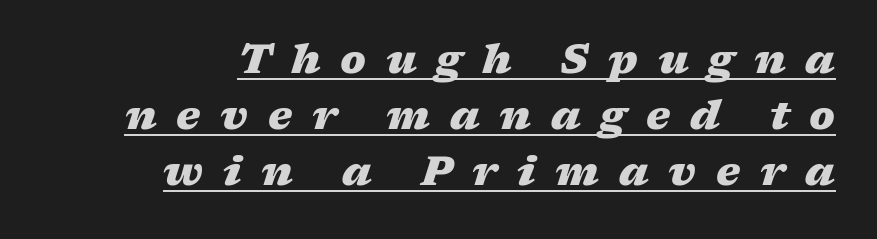
{"italic": "yes", "lean": "right", "slant_degrees": 17, "bold": "yes", "weight": "heavy", "width": "wide", "stroke_contrast": "medium", "x_height": "medium", "monospaced": "no", "underline": "yes", "align": "right", "line_spacing": "normal", "line_spacing_ratio": 1.37, "letter_spacing": "wide", "letter_spacing_em": 0.48, "glyph_px": 41}
